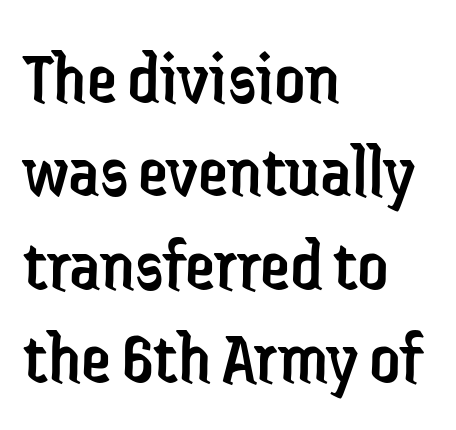
{"serif": "no", "italic": "no", "bold": "no", "weight": "regular", "width": "condensed", "stroke_contrast": "low", "x_height": "medium", "monospaced": "no", "underline": "no", "align": "left", "line_spacing_ratio": 1.23, "letter_spacing": "normal", "letter_spacing_em": 0.0, "glyph_px": 76}
